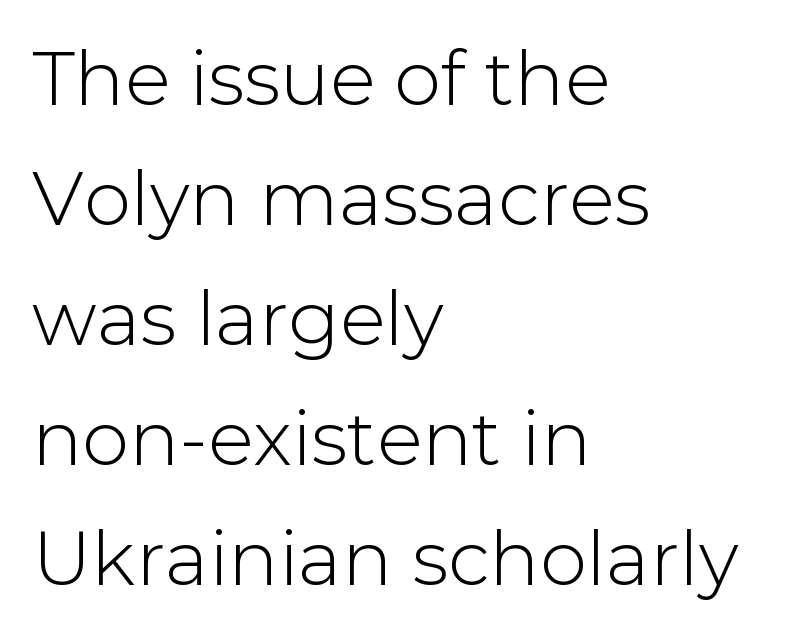
{"serif": "no", "italic": "no", "width": "normal", "stroke_contrast": "low", "x_height": "medium", "monospaced": "no", "underline": "no", "align": "left", "line_spacing": "normal", "line_spacing_ratio": 1.6, "letter_spacing": "normal", "letter_spacing_em": 0.0, "glyph_px": 75}
